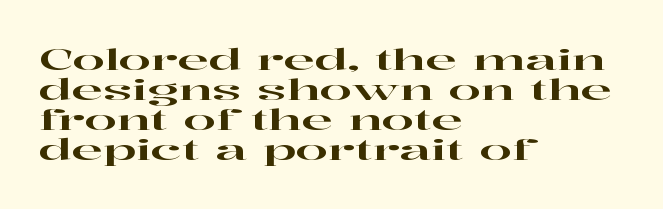
Q: Is the text italic (slanted)? A: No, it is upright.
Q: Is the typeface a serif or a sans-serif typeface? A: Serif.
Q: Is the text underlined? A: No.
Q: How is the paragraph aligned? A: Left-aligned.
Q: Is the spacing between letters normal or unusually wide? A: Normal.
Q: Is the spacing between lines tight, normal or loose? A: Tight.
Q: Width (condensed, normal, or wide)? A: Wide.
Q: Stroke contrast? A: High.
Q: x-height? A: Medium.
Q: Monospaced? A: No.
